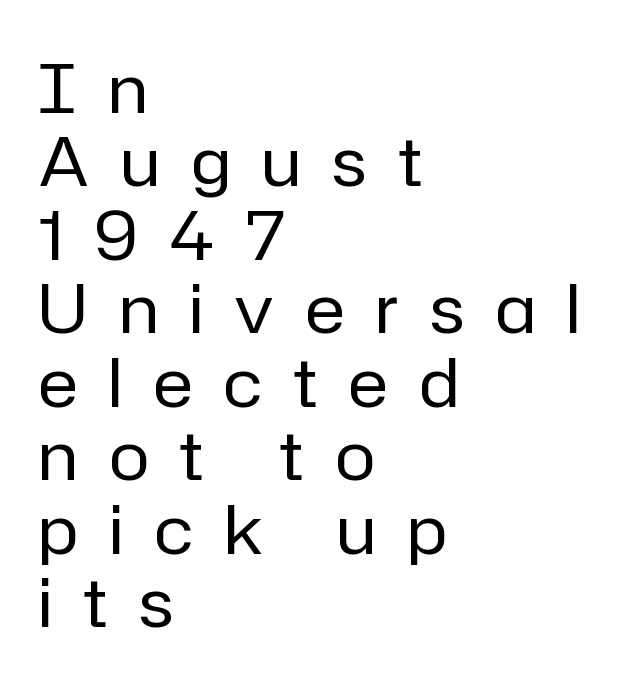
The image shows 68 px regular-weight sans-serif type, upright; set left-aligned, tight line spacing (1.08x), unusually wide letter spacing (+0.46 em), not underlined; low stroke contrast and a medium x-height.
